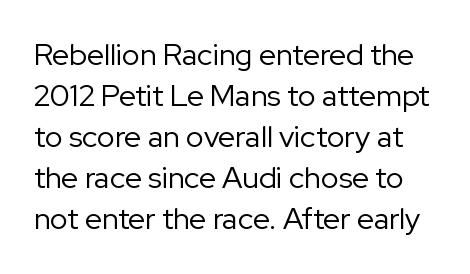
{"serif": "no", "italic": "no", "bold": "no", "weight": "regular", "width": "normal", "stroke_contrast": "low", "x_height": "medium", "monospaced": "no", "underline": "no", "line_spacing": "normal", "line_spacing_ratio": 1.37, "letter_spacing": "normal", "letter_spacing_em": 0.0, "glyph_px": 30}
